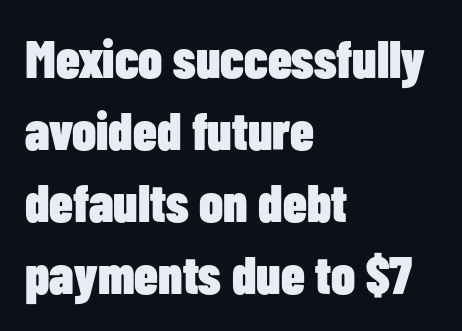
Q: Is the text bold? A: Yes.
Q: Is the text italic (slanted)? A: No, it is upright.
Q: Is the typeface a serif or a sans-serif typeface? A: Sans-serif.
Q: Is the text underlined? A: No.
Q: How is the paragraph aligned? A: Left-aligned.
Q: Is the spacing between letters normal or unusually wide? A: Normal.
Q: Is the spacing between lines tight, normal or loose? A: Normal.
Q: Width (condensed, normal, or wide)? A: Condensed.
Q: Stroke contrast? A: Low.
Q: x-height? A: Medium.
Q: Monospaced? A: No.
